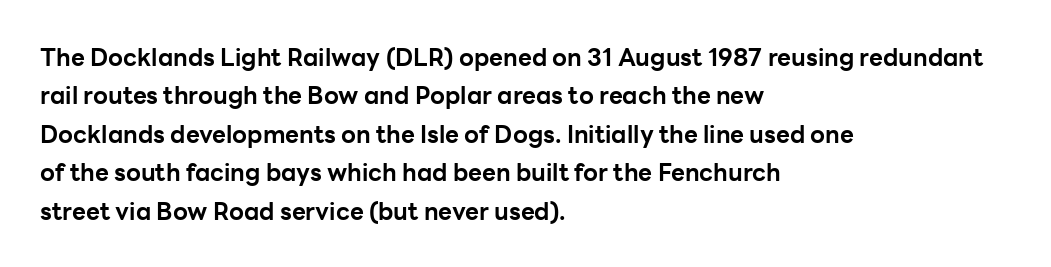
Q: Is the text bold? A: Yes.
Q: Is the text italic (slanted)? A: No, it is upright.
Q: Is the text underlined? A: No.
Q: How is the paragraph aligned? A: Left-aligned.
Q: Is the spacing between letters normal or unusually wide? A: Normal.
Q: Is the spacing between lines tight, normal or loose? A: Normal.
